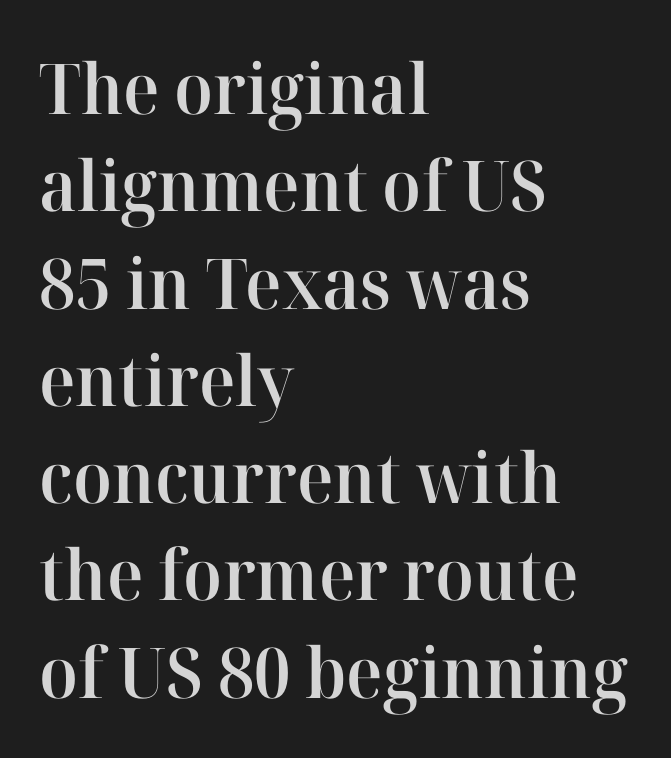
Q: Is the text bold? A: Semi-bold.
Q: Is the text italic (slanted)? A: No, it is upright.
Q: Is the typeface a serif or a sans-serif typeface? A: Serif.
Q: Is the text underlined? A: No.
Q: How is the paragraph aligned? A: Left-aligned.
Q: Is the spacing between letters normal or unusually wide? A: Normal.
Q: Is the spacing between lines tight, normal or loose? A: Normal.
Q: Width (condensed, normal, or wide)? A: Normal.
Q: Stroke contrast? A: High.
Q: x-height? A: Medium.
Q: Monospaced? A: No.
